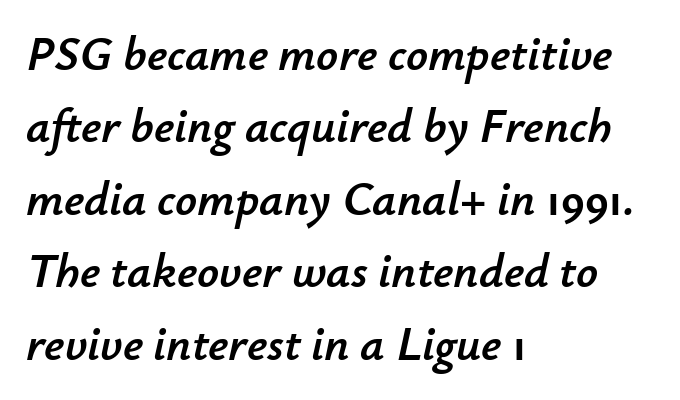
{"italic": "yes", "lean": "right", "slant_degrees": 12, "width": "normal", "stroke_contrast": "low", "x_height": "small", "monospaced": "no", "underline": "no", "align": "left", "line_spacing": "normal", "line_spacing_ratio": 1.51, "letter_spacing": "normal", "letter_spacing_em": 0.0, "glyph_px": 48}
